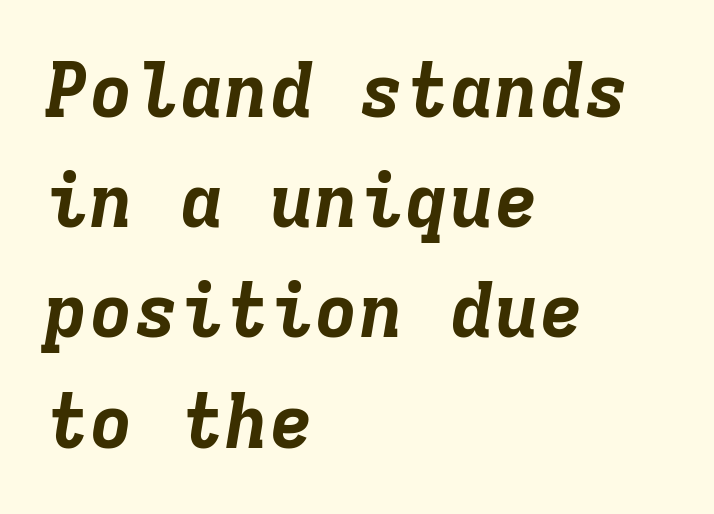
The image shows 75 px bold type, italic (leaning right), monospaced; set left-aligned, normal line spacing (1.47x), normal letter spacing, not underlined; low stroke contrast and a medium x-height.
